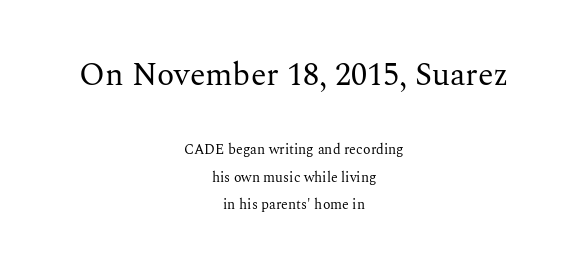
Note the varied advance widths — an 'i' is clearly narrower than an 'm'. Is there any slant? The stems are plumb. Note: serifs present on the glyphs. No extra ink here — the face is not bold. Typeset on center — no edge is straight.
